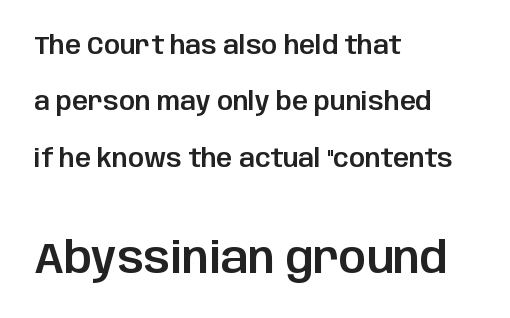
Observe the ordinary spacing: letters are neighbours, not strangers. This rendering uses left alignment, leaving the right contour irregular. This rendering features lettering with no underline. Quick note: interline space is abundant.
